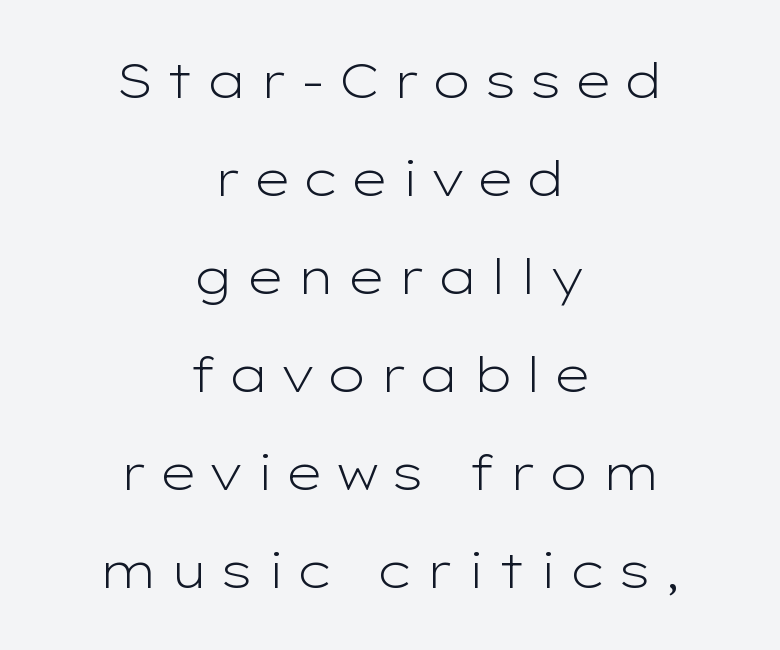
The image shows 49 px light, wide sans-serif type, upright; set centered, loose line spacing (2.0x), unusually wide letter spacing (+0.24 em), not underlined; low stroke contrast and a medium x-height.
